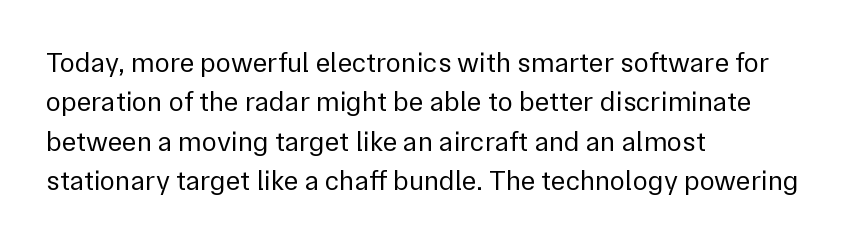
The image shows 28 px regular-weight sans-serif type, upright; set left-aligned, normal line spacing (1.41x), normal letter spacing, not underlined; a medium x-height.
